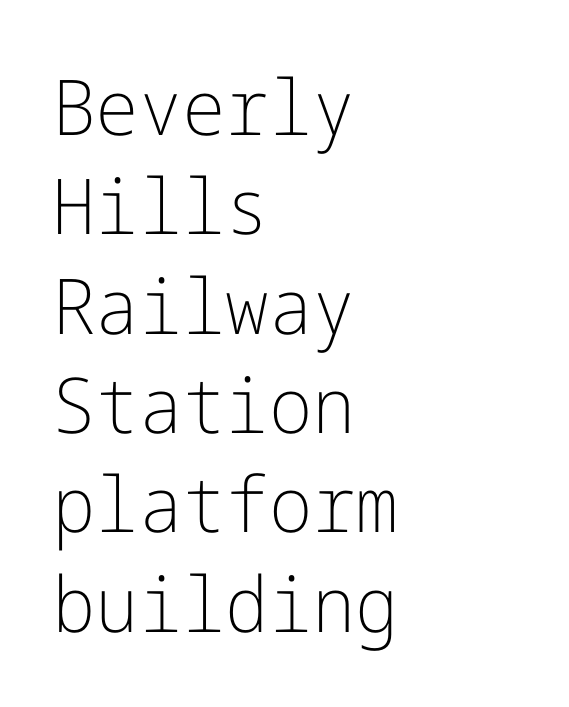
The image shows 77 px light sans-serif type, upright; set left-aligned, normal line spacing (1.29x), normal letter spacing, not underlined; low stroke contrast and a medium x-height.
